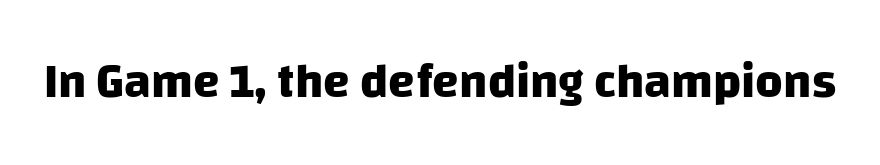
{"serif": "no", "bold": "yes", "weight": "heavy", "width": "normal", "stroke_contrast": "low", "x_height": "large", "monospaced": "no", "underline": "no", "letter_spacing": "normal", "letter_spacing_em": 0.0, "glyph_px": 48}
